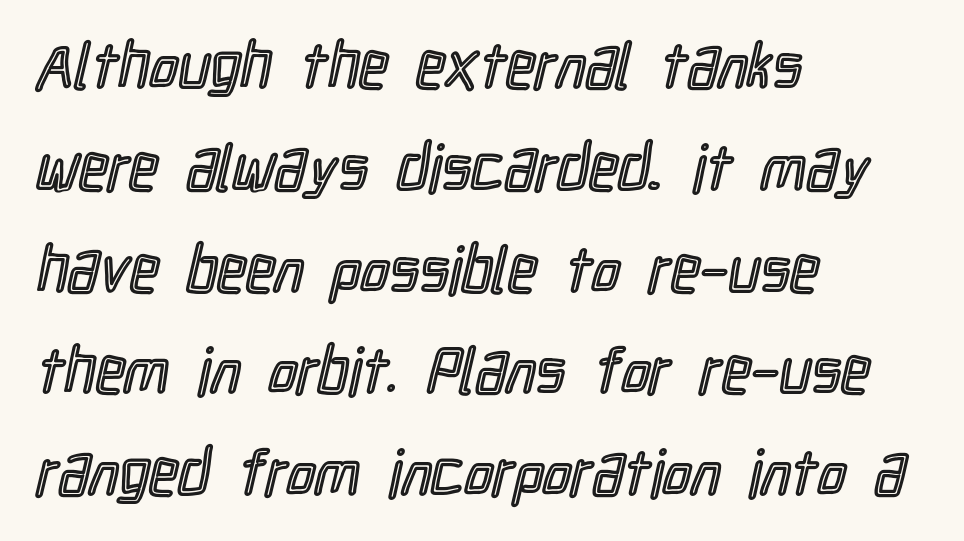
{"width": "condensed", "x_height": "medium", "monospaced": "no", "underline": "no", "align": "left", "line_spacing": "normal", "line_spacing_ratio": 1.59, "letter_spacing": "normal", "letter_spacing_em": 0.0, "glyph_px": 64}
